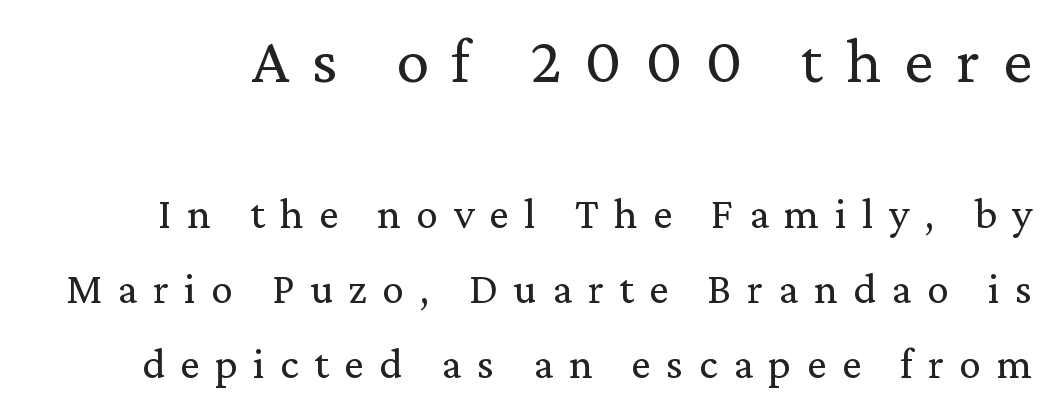
Q: Is the text bold? A: No.
Q: Is the text italic (slanted)? A: No, it is upright.
Q: Is the typeface a serif or a sans-serif typeface? A: Serif.
Q: Is the text underlined? A: No.
Q: Is the spacing between letters normal or unusually wide? A: Unusually wide.
Q: Which block of text is set in a larger size, the first (top) or the second (bottom)? A: The first (top) one.
Q: Width (condensed, normal, or wide)? A: Normal.
Q: Stroke contrast? A: Low.
Q: x-height? A: Medium.
Q: Monospaced? A: No.
